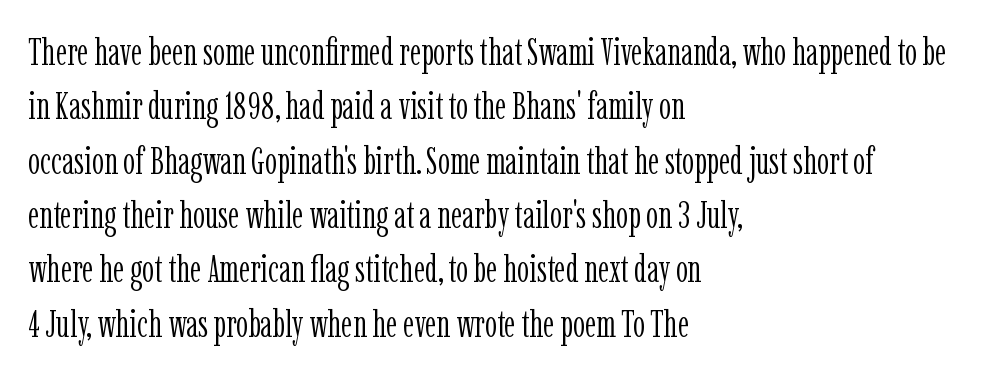
Layout note: lines flush left. The passage shown is not bold in any degree. Note the varied advance widths — an 'i' is clearly narrower than an 'm'. No extra tracking has been applied to these lines. The vertical gap from one line to the next is medium. Every stem runs plumb, perpendicular to the baseline.
